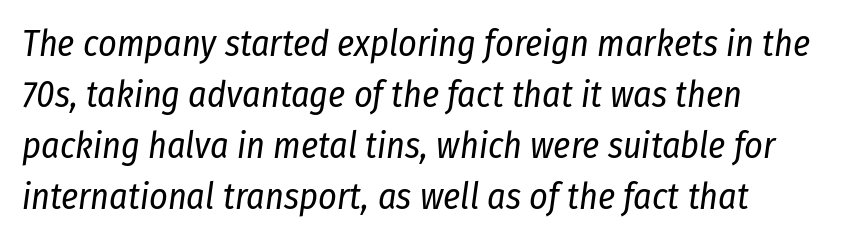
{"italic": "yes", "lean": "right", "slant_degrees": 8, "bold": "no", "weight": "regular", "width": "condensed", "stroke_contrast": "low", "x_height": "medium", "monospaced": "no", "underline": "no", "align": "left", "line_spacing": "normal", "line_spacing_ratio": 1.42, "letter_spacing": "normal", "letter_spacing_em": 0.0, "glyph_px": 36}
